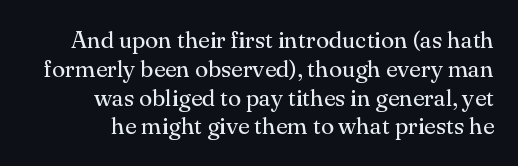
Caption: face not bold, strokes unweighted. Posture: upright roman. Observe the ordinary spacing: letters are neighbours, not strangers. Honestly, there is no underline to notice here at all.
